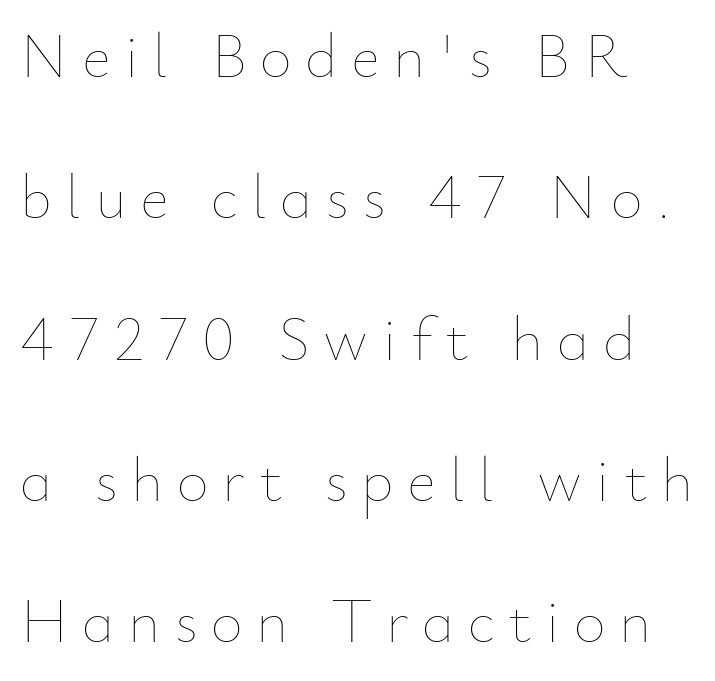
The image shows 62 px thin type, upright; set left-aligned, loose line spacing (2.28x), unusually wide letter spacing (+0.22 em), not underlined; low stroke contrast and a small x-height.
